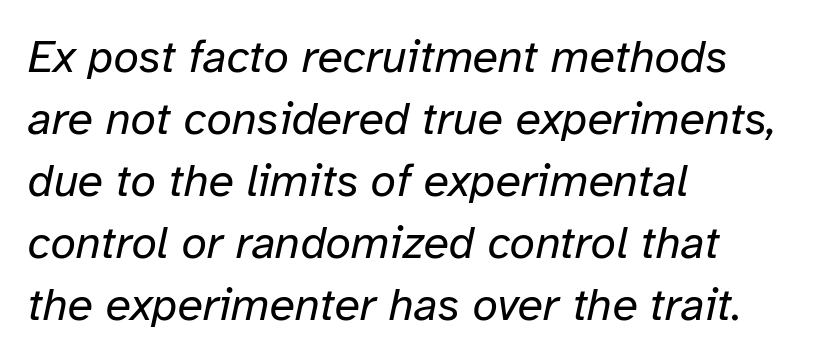
There's an unmistakable incline to the writing here. Spacing verdict: proportional, widths tailored to each character. Left-aligned paragraph, ragged on the right. Each row of text sits above clean, open space. This block has exactly the height ordinary leading produces. Weight: in the light-to-regular range.
